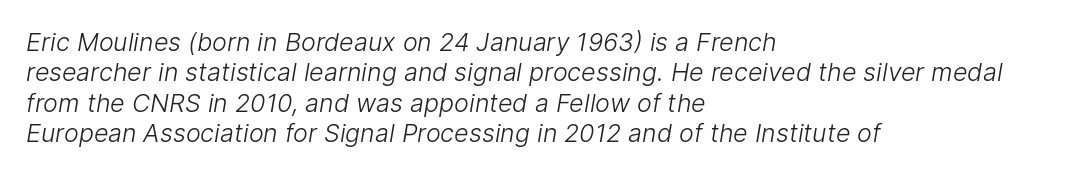
Q: Is the text bold? A: No.
Q: Is the text underlined? A: No.
Q: How is the paragraph aligned? A: Left-aligned.
Q: Is the spacing between letters normal or unusually wide? A: Normal.
